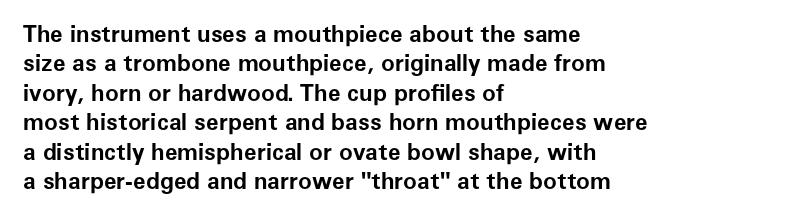
Q: Is the text bold? A: Yes.
Q: Is the text italic (slanted)? A: No, it is upright.
Q: Is the text underlined? A: No.
Q: How is the paragraph aligned? A: Left-aligned.
Q: Is the spacing between letters normal or unusually wide? A: Normal.
Q: Is the spacing between lines tight, normal or loose? A: Normal.
